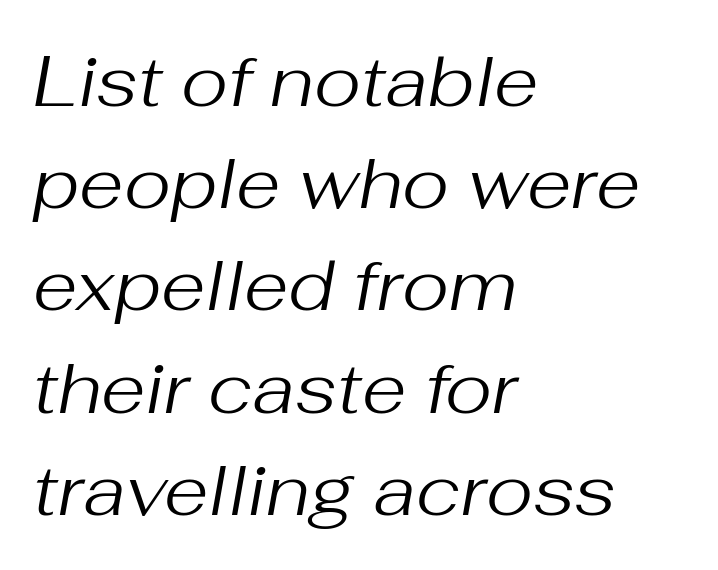
This sample has the flowing, uneven cadence of proportional lettering. Horizontal alignment here is leftward, the default for most running prose. Is there much room between lines? A standard amount, neither cramped nor airy. Words float on clear page, feet unadorned. Looking at the ascenders, they clearly lean.
